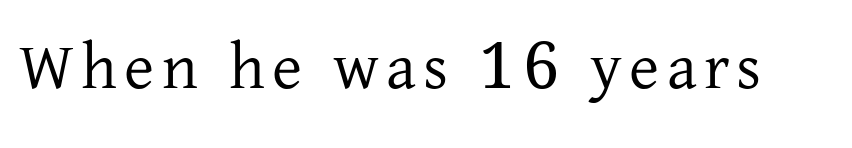
The image shows 65 px regular-weight serif type, upright; set not underlined; low stroke contrast and a medium x-height.
